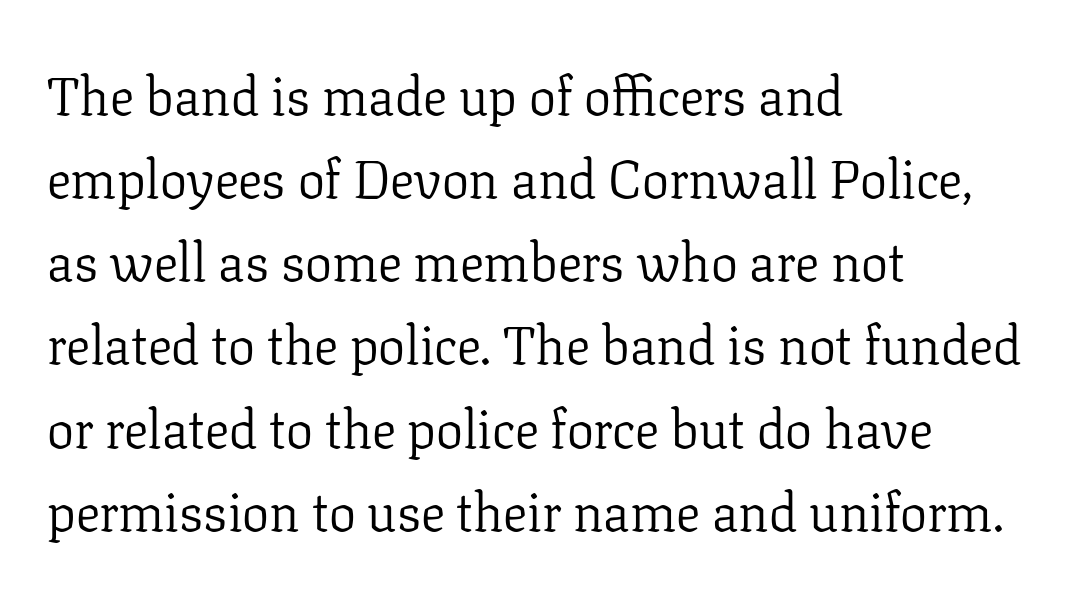
Bold? No — there's no thickening of the strokes. The face used here is proportionally spaced, like ordinary book or web type. A classic flush-left, rag-right setting is used for this passage. Characters follow at the spacing the type designer built in. Regarding leading, the lines here are spaced in the standard way. Check the space under the baseline: it is left empty.
